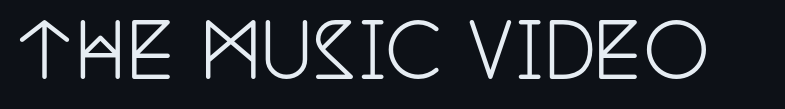
The rendering shows small feet on the letterforms — a serif design. Does extra space separate the letters? No, they use regular spacing. Here the designer chose a conventional face with non-uniform glyph widths. The letters stand upright; this is a roman face. Plain, unruled lines of type.
